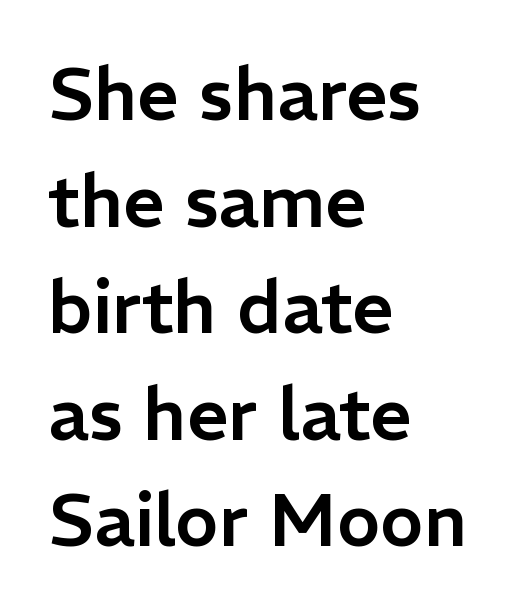
The image shows 73 px sans-serif type, upright; set left-aligned, normal line spacing (1.46x), normal letter spacing, not underlined; low stroke contrast and a medium x-height.
